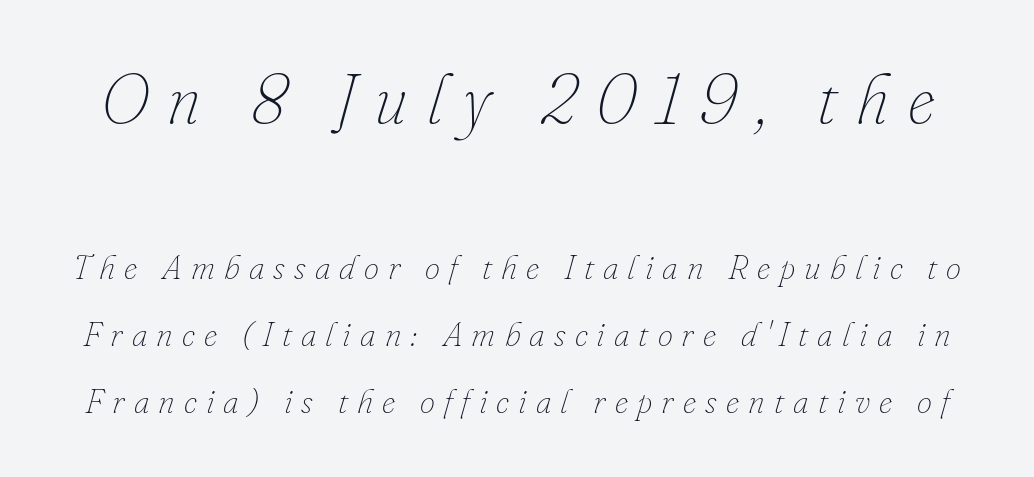
The image shows 69 px thin type, italic (leaning right); set loose line spacing (1.96x), unusually wide letter spacing (+0.27 em), not underlined; the first (top) block is 2.03x larger; low stroke contrast and a small x-height.
